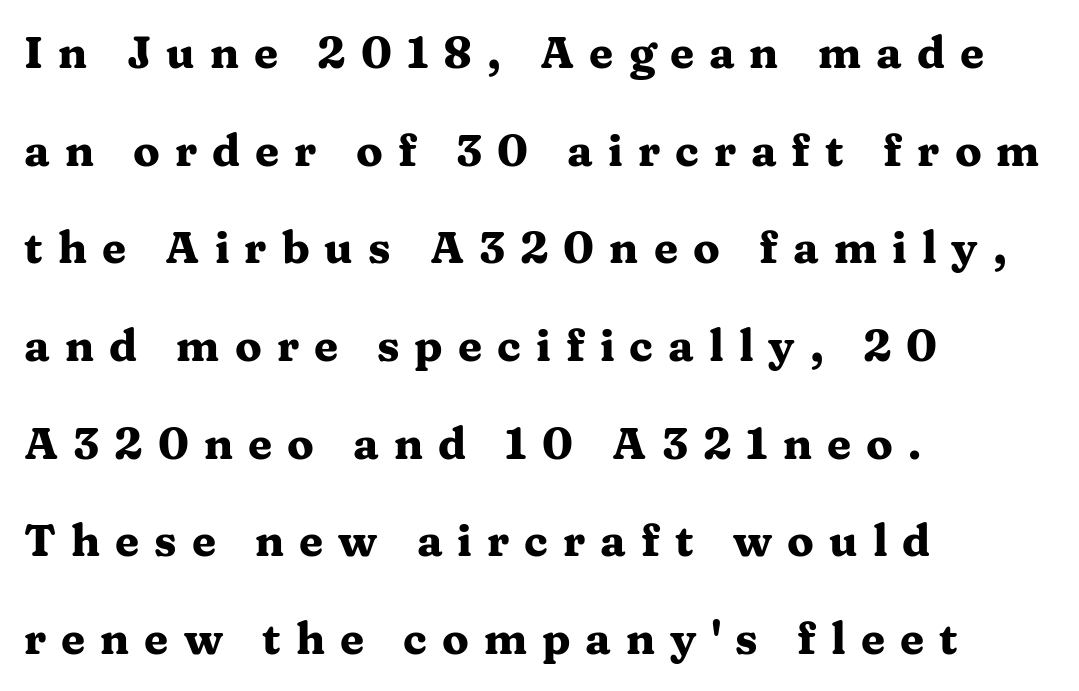
Short and long lines alike share a common starting point at left. The face used here has the dense, thick strokes of a bold. These lines are rendered in a variable-pitch font. Observe the wide spacing: letters keep a clear distance from each other. Leading is clearly above the norm, producing a sparse column.
